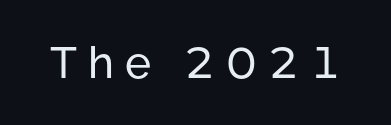
Q: Is the text italic (slanted)? A: No, it is upright.
Q: Is the typeface a serif or a sans-serif typeface? A: Sans-serif.
Q: Is the text underlined? A: No.
Q: Is the spacing between letters normal or unusually wide? A: Unusually wide.
Q: Width (condensed, normal, or wide)? A: Normal.
Q: Stroke contrast? A: Low.
Q: x-height? A: Medium.
Q: Monospaced? A: No.
